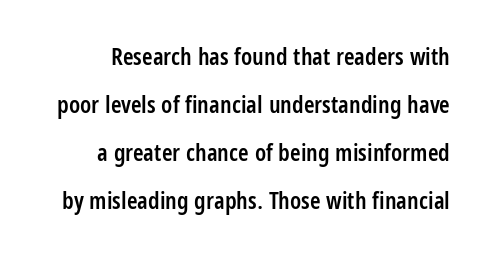
The image shows 24 px text type, upright; set loose line spacing (2.0x), normal letter spacing, not underlined.
